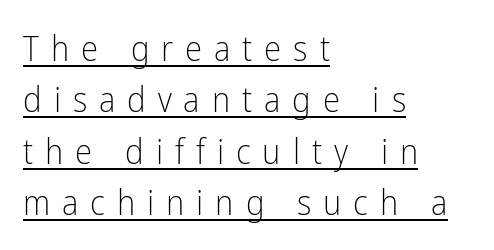
The typeface has the unassuming heft of standard copy or less. Every word sits above its own underline. Classification — sans serif. Unlike italic type, these characters show no tilt at all. Line beginnings align vertically; line endings do not.
